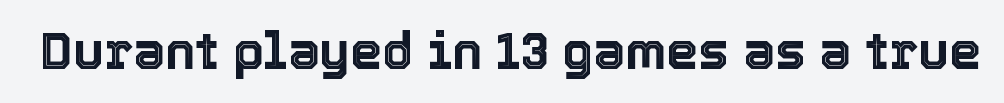
Q: Is the text italic (slanted)? A: No, it is upright.
Q: Is the text underlined? A: No.
Q: Is the spacing between letters normal or unusually wide? A: Normal.
Q: Width (condensed, normal, or wide)? A: Normal.
Q: x-height? A: Medium.
Q: Monospaced? A: No.
